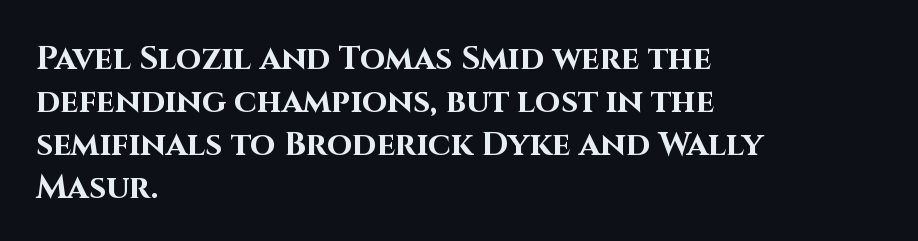
{"serif": "no", "italic": "no", "bold": "yes", "weight": "bold", "width": "normal", "stroke_contrast": "high", "x_height": "large", "monospaced": "no", "underline": "no", "align": "left", "line_spacing": "normal", "line_spacing_ratio": 1.3, "letter_spacing": "normal", "letter_spacing_em": 0.0, "glyph_px": 33}
